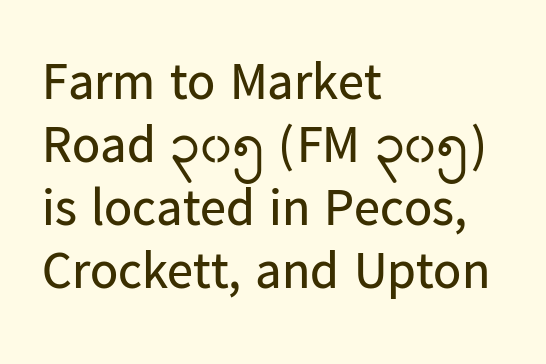
The image shows 52 px regular-weight sans-serif type, upright; set left-aligned, line spacing 1.21x, normal letter spacing, not underlined; low stroke contrast and a medium x-height.
